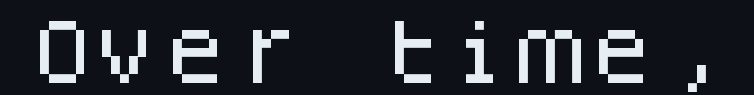
Q: Is the text italic (slanted)? A: No, it is upright.
Q: Is the typeface a serif or a sans-serif typeface? A: Sans-serif.
Q: Is the text underlined? A: No.
Q: Is the spacing between letters normal or unusually wide? A: Normal.
Q: Width (condensed, normal, or wide)? A: Normal.
Q: Stroke contrast? A: Low.
Q: x-height? A: Large.
Q: Monospaced? A: Yes.
